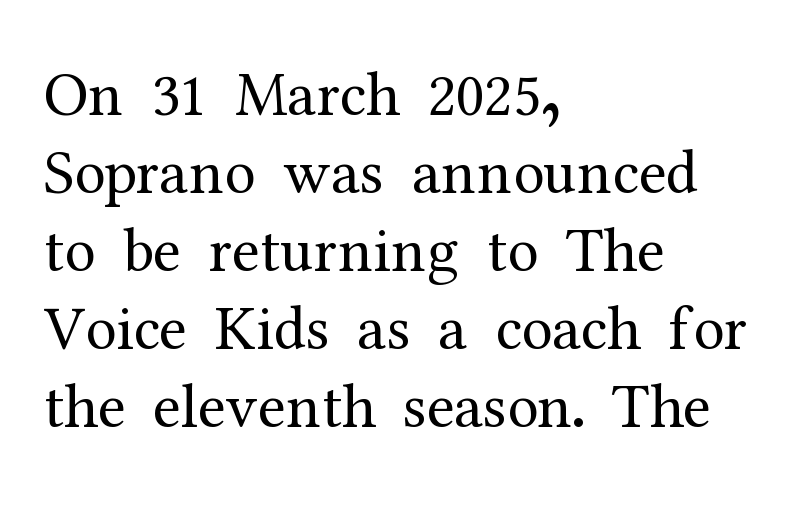
The strip under each line holds only bare page. What stands out about the letter spacing? Nothing — it is the standard amount. Letters have the restrained weight of plain body copy at most. Where is the straight margin? On the left.
